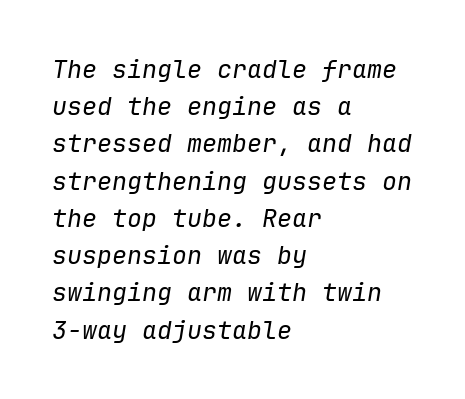
Where is the straight margin? On the left. You can tell it's italic because the verticals aren't actually vertical. Glance below the letters and you will spot only blank space. Rows of type keep a routine distance in the vertical direction. What stands out about the letter spacing? Nothing — it is the standard amount. The cut favours lightness, reaching ordinary text weight at its darkest.
